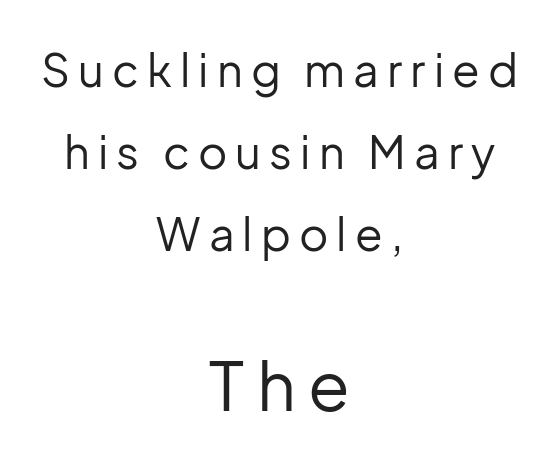
{"serif": "no", "italic": "no", "bold": "no", "weight": "regular", "width": "normal", "stroke_contrast": "low", "x_height": "medium", "monospaced": "no", "underline": "no", "align": "center", "line_spacing_ratio": 1.82, "larger_block": "second", "size_ratio": 1.51, "glyph_px": 68}
